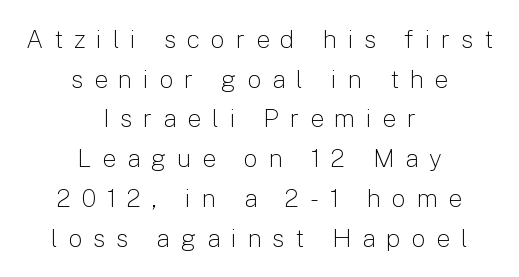
{"italic": "no", "bold": "no", "underline": "no", "align": "center", "line_spacing": "normal", "line_spacing_ratio": 1.59, "letter_spacing": "wide", "letter_spacing_em": 0.43, "glyph_px": 25}
